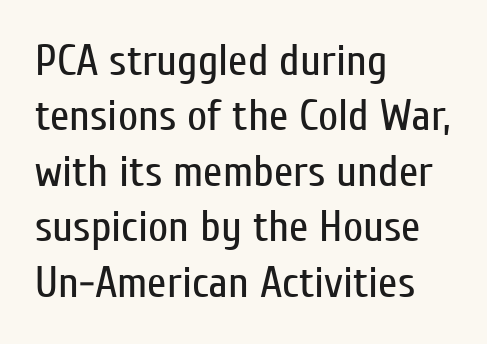
{"serif": "no", "italic": "no", "bold": "no", "weight": "regular", "width": "condensed", "stroke_contrast": "low", "x_height": "medium", "monospaced": "no", "underline": "no", "align": "left", "line_spacing": "normal", "line_spacing_ratio": 1.26, "letter_spacing": "normal", "letter_spacing_em": 0.0, "glyph_px": 44}
